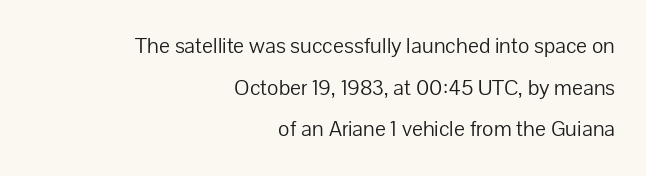
Only glyphs here, with clear space below each row. The rendering anchors every line to the right-hand side. Stem width sits at or under what a default text font uses. The face used here is rendered with its standard letterfit. Posture: vertical.
